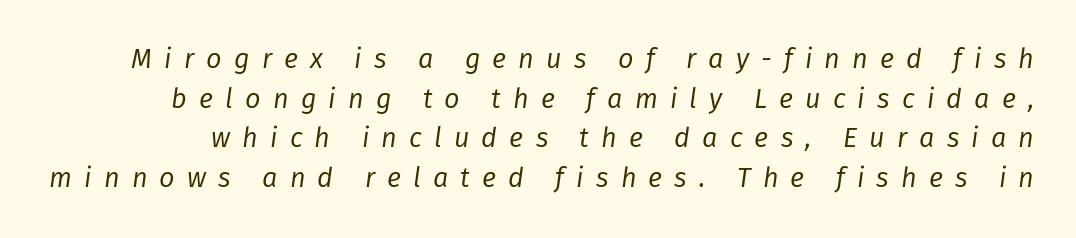
Q: Is the text bold? A: No.
Q: Is the text italic (slanted)? A: Yes, it leans right by about 8 degrees.
Q: Is the text underlined? A: No.
Q: Is the spacing between letters normal or unusually wide? A: Unusually wide.
Q: Is the spacing between lines tight, normal or loose? A: Normal.
